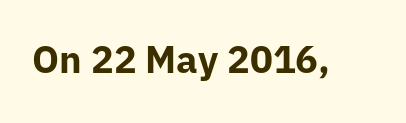
The image shows 38 px bold sans-serif type, upright; set normal letter spacing, not underlined; low stroke contrast and a medium x-height.
